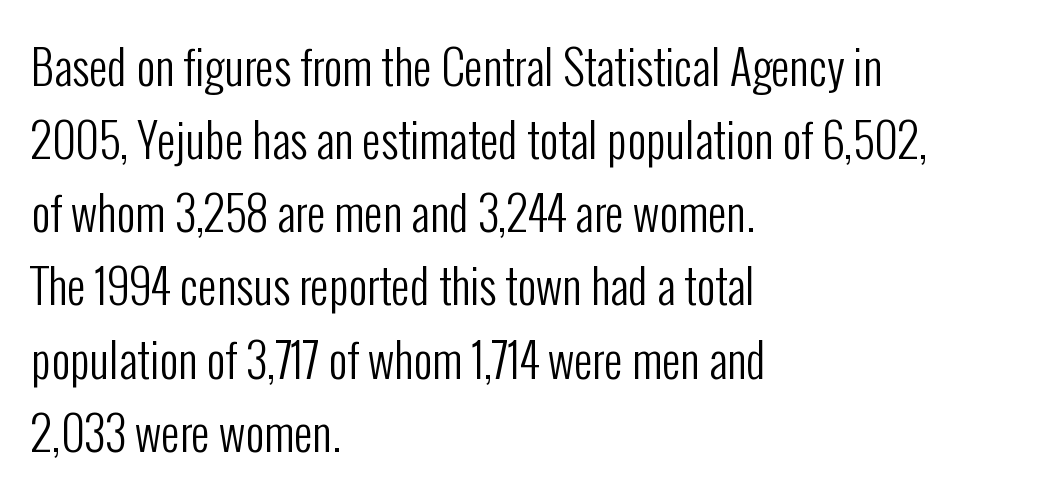
Q: Is the text bold? A: No.
Q: Is the text italic (slanted)? A: No, it is upright.
Q: Is the typeface a serif or a sans-serif typeface? A: Sans-serif.
Q: Is the text underlined? A: No.
Q: How is the paragraph aligned? A: Left-aligned.
Q: Is the spacing between letters normal or unusually wide? A: Normal.
Q: Is the spacing between lines tight, normal or loose? A: Normal.
Q: Width (condensed, normal, or wide)? A: Condensed.
Q: Stroke contrast? A: Low.
Q: x-height? A: Medium.
Q: Monospaced? A: No.
